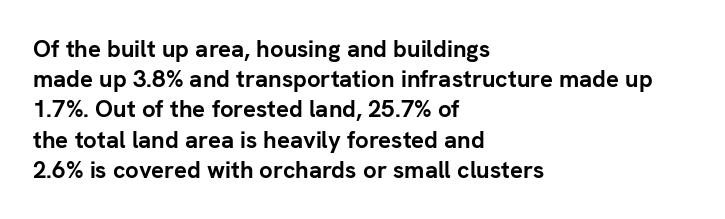
Q: Is the text bold? A: Yes.
Q: Is the text italic (slanted)? A: No, it is upright.
Q: Is the text underlined? A: No.
Q: How is the paragraph aligned? A: Left-aligned.
Q: Is the spacing between letters normal or unusually wide? A: Normal.
Q: Is the spacing between lines tight, normal or loose? A: Normal.
